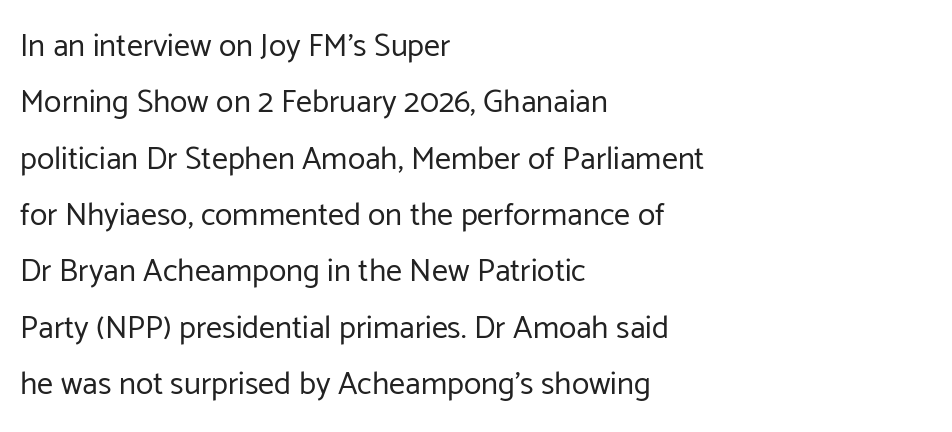
{"serif": "no", "italic": "no", "bold": "no", "weight": "regular", "width": "normal", "stroke_contrast": "low", "x_height": "medium", "monospaced": "no", "underline": "no", "align": "left", "line_spacing_ratio": 1.76, "letter_spacing": "normal", "letter_spacing_em": 0.0, "glyph_px": 32}
